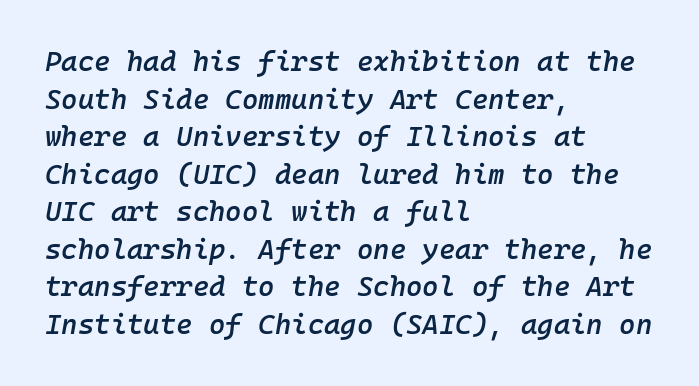
Q: Is the text bold? A: Semi-bold.
Q: Is the text italic (slanted)? A: Yes, it leans right by about 10 degrees.
Q: Is the text underlined? A: No.
Q: How is the paragraph aligned? A: Left-aligned.
Q: Is the spacing between letters normal or unusually wide? A: Normal.
Q: Is the spacing between lines tight, normal or loose? A: Normal.
Q: Width (condensed, normal, or wide)? A: Normal.
Q: Stroke contrast? A: Low.
Q: x-height? A: Medium.
Q: Monospaced? A: Yes.
